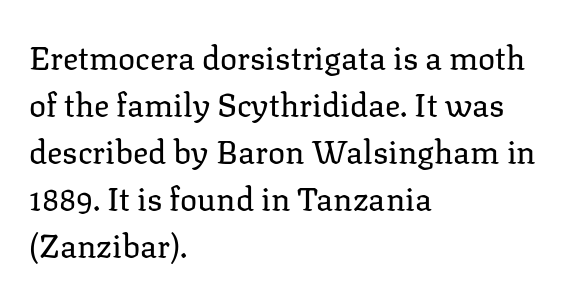
Q: Is the text bold? A: No.
Q: Is the text italic (slanted)? A: No, it is upright.
Q: Is the typeface a serif or a sans-serif typeface? A: Serif.
Q: Is the text underlined? A: No.
Q: How is the paragraph aligned? A: Left-aligned.
Q: Is the spacing between letters normal or unusually wide? A: Normal.
Q: Is the spacing between lines tight, normal or loose? A: Normal.
Q: Width (condensed, normal, or wide)? A: Normal.
Q: Stroke contrast? A: Low.
Q: x-height? A: Medium.
Q: Monospaced? A: No.
